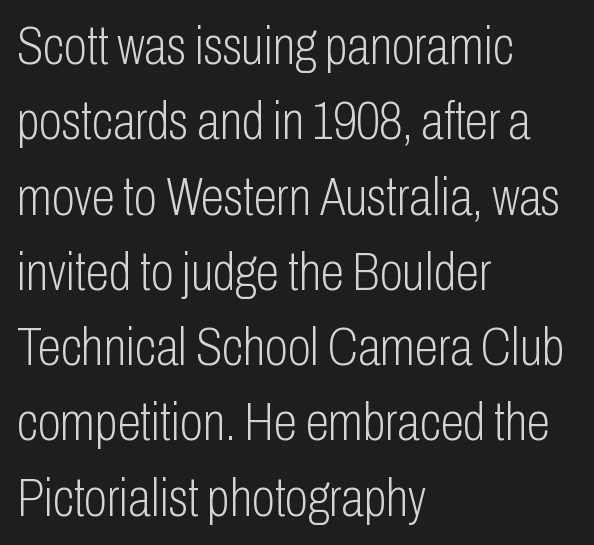
Posture: straight, roman, zero tilt. This sample keeps an unexceptional amount of space between lines. The horizontal fit of the characters is conventional and even. What kind of face is this? One without serifs — a sans. Is this a fixed-width face? No — the glyphs have proportional, varying widths.
